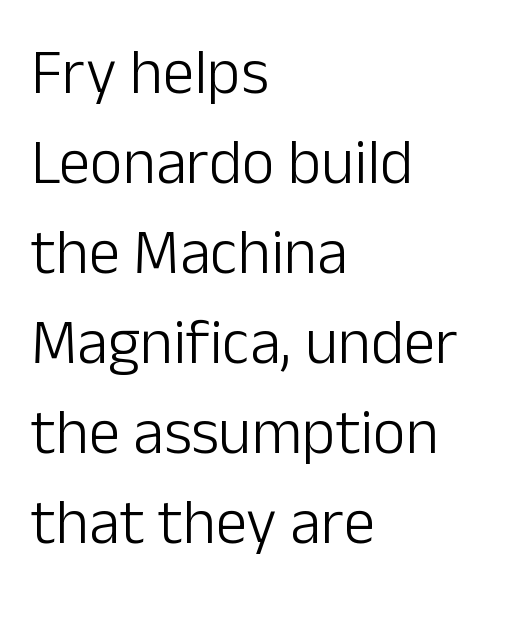
{"serif": "no", "italic": "no", "bold": "no", "weight": "light", "width": "normal", "stroke_contrast": "low", "x_height": "medium", "monospaced": "no", "underline": "no", "align": "left", "line_spacing": "normal", "line_spacing_ratio": 1.43, "letter_spacing": "normal", "letter_spacing_em": 0.0, "glyph_px": 63}
